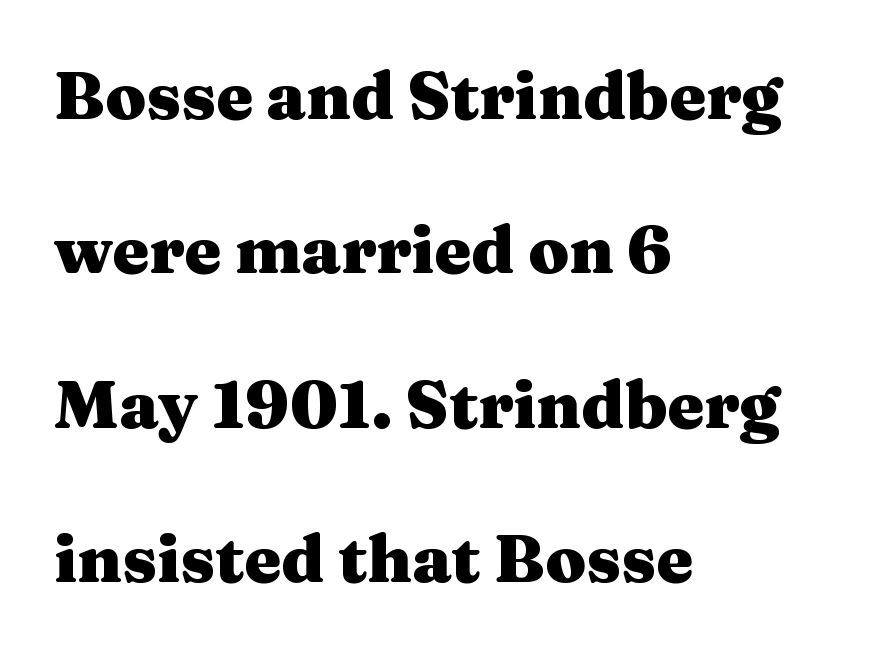
Q: Is the text bold? A: Yes.
Q: Is the text italic (slanted)? A: No, it is upright.
Q: Is the typeface a serif or a sans-serif typeface? A: Serif.
Q: Is the text underlined? A: No.
Q: How is the paragraph aligned? A: Left-aligned.
Q: Is the spacing between letters normal or unusually wide? A: Normal.
Q: Is the spacing between lines tight, normal or loose? A: Loose.
Q: Width (condensed, normal, or wide)? A: Wide.
Q: Stroke contrast? A: Medium.
Q: x-height? A: Medium.
Q: Monospaced? A: No.
